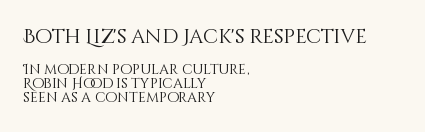
{"italic": "no", "bold": "no", "underline": "no", "align": "left", "line_spacing": "tight", "line_spacing_ratio": 1.03, "letter_spacing": "normal", "letter_spacing_em": 0.0, "larger_block": "first", "size_ratio": 1.43, "glyph_px": 20}
